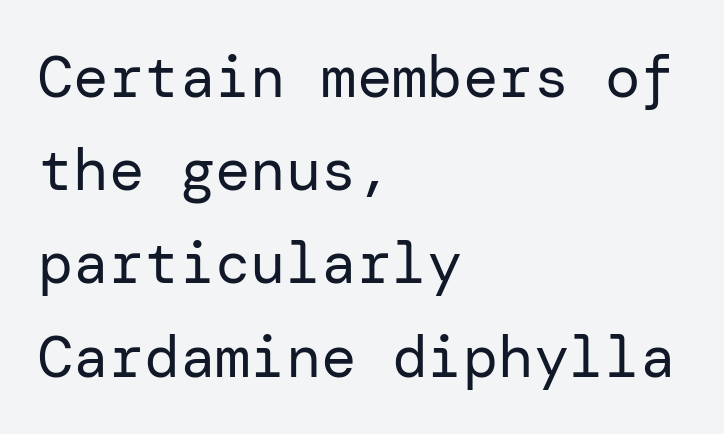
The image shows 59 px regular-weight sans-serif type, upright; set left-aligned, normal line spacing (1.58x), normal letter spacing, not underlined; low stroke contrast and a medium x-height.
